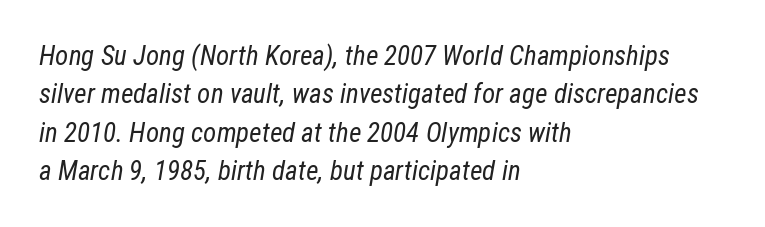
{"italic": "yes", "lean": "right", "slant_degrees": 12, "bold": "no", "underline": "no", "align": "left", "line_spacing": "normal", "line_spacing_ratio": 1.42, "letter_spacing": "normal", "letter_spacing_em": 0.0, "glyph_px": 27}
